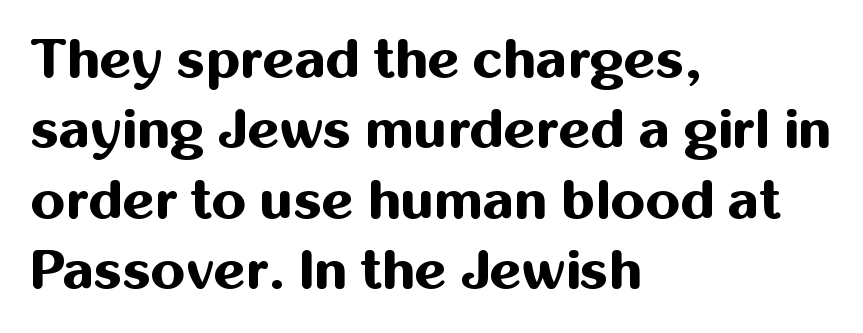
{"serif": "no", "italic": "no", "bold": "yes", "weight": "bold", "width": "normal", "stroke_contrast": "medium", "x_height": "medium", "monospaced": "no", "underline": "no", "align": "left", "line_spacing": "normal", "line_spacing_ratio": 1.28, "letter_spacing": "normal", "letter_spacing_em": 0.0, "glyph_px": 55}
